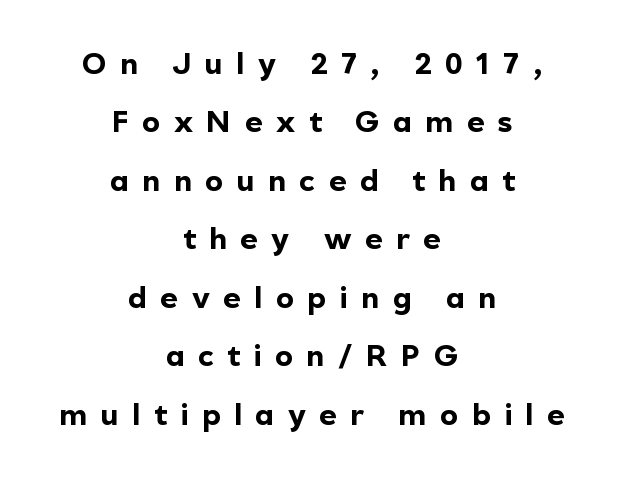
Q: Is the text bold? A: Yes.
Q: Is the text italic (slanted)? A: No, it is upright.
Q: Is the typeface a serif or a sans-serif typeface? A: Sans-serif.
Q: Is the text underlined? A: No.
Q: How is the paragraph aligned? A: Centered.
Q: Is the spacing between letters normal or unusually wide? A: Unusually wide.
Q: Is the spacing between lines tight, normal or loose? A: Loose.
Q: Width (condensed, normal, or wide)? A: Normal.
Q: x-height? A: Medium.
Q: Monospaced? A: No.
